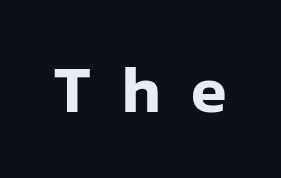
{"serif": "no", "italic": "no", "width": "normal", "stroke_contrast": "low", "x_height": "medium", "monospaced": "no", "underline": "no", "letter_spacing": "wide", "letter_spacing_em": 0.48, "glyph_px": 65}
